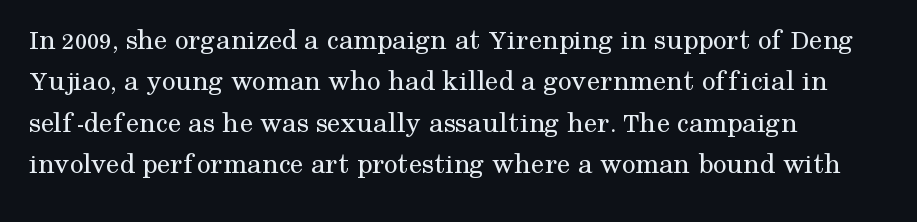
{"serif": "yes", "italic": "no", "bold": "no", "weight": "regular", "width": "normal", "stroke_contrast": "medium", "x_height": "medium", "monospaced": "no", "underline": "no", "align": "left", "line_spacing": "normal", "line_spacing_ratio": 1.38, "letter_spacing": "normal", "letter_spacing_em": 0.0, "glyph_px": 30}
